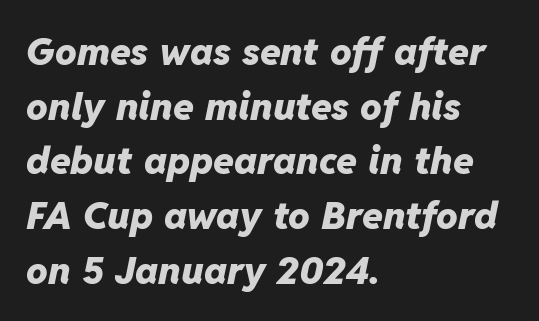
One glance says typical: line gaps are just what's usual. Compared with a centered layout, this one pins lines to the left instead. Looks like regular typesetting: each glyph gets only the width it needs. This rendering leaves character spacing at its baseline value. Italic? Definitely — the glyphs are oblique.
